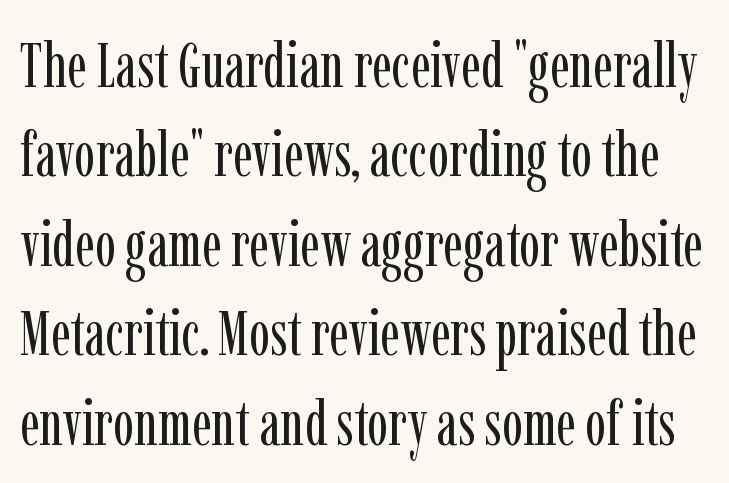
The image shows 63 px regular-weight, condensed serif type, upright; set normal line spacing (1.42x), normal letter spacing, not underlined; low stroke contrast and a medium x-height.
